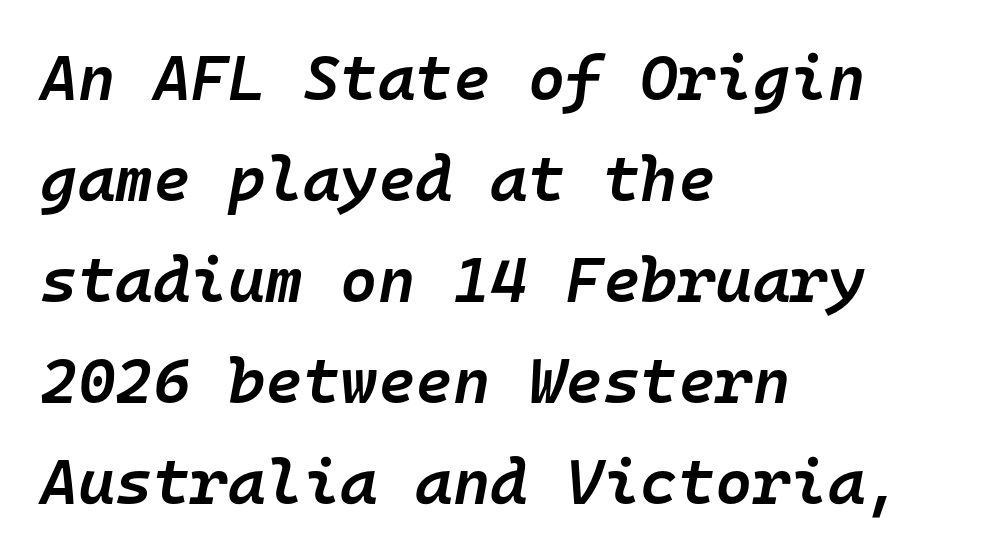
The image shows 64 px semibold type, italic (leaning right), monospaced; set left-aligned, normal line spacing (1.58x), normal letter spacing, not underlined; low stroke contrast and a medium x-height.
